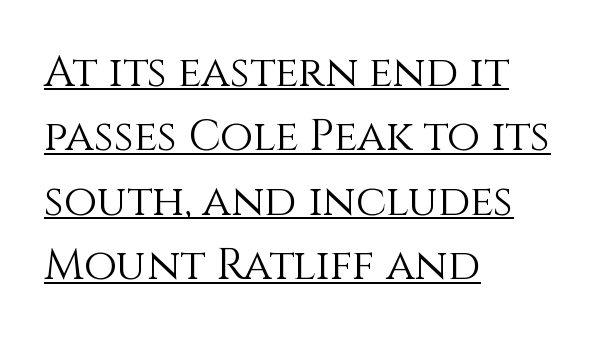
The weight tops out at a normal text grade. Nope, not italic — everything's standing straight. Quick note: underline on. Compared with a centered layout, this one pins lines to the left instead. Compared with typical paragraphs, the rows here are spaced about the same.
